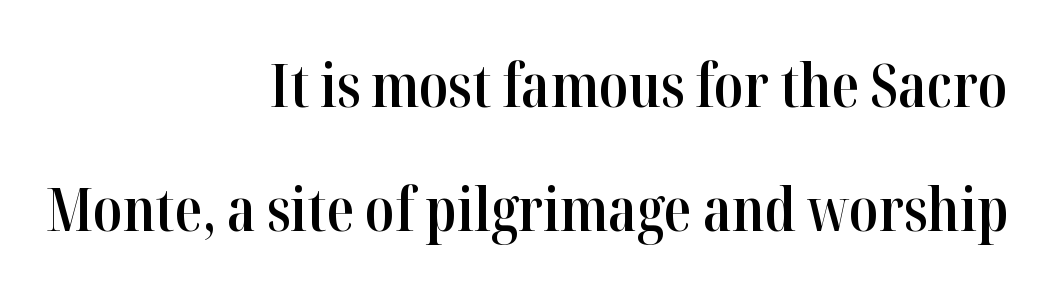
Note the varied advance widths — an 'i' is clearly narrower than an 'm'. The tracking reads as untouched default to a designer's eye. The text was rendered using a seriffed face with decorative stroke endings. Unlike italic type, these characters show no tilt at all. Bare-footed words on every line.
